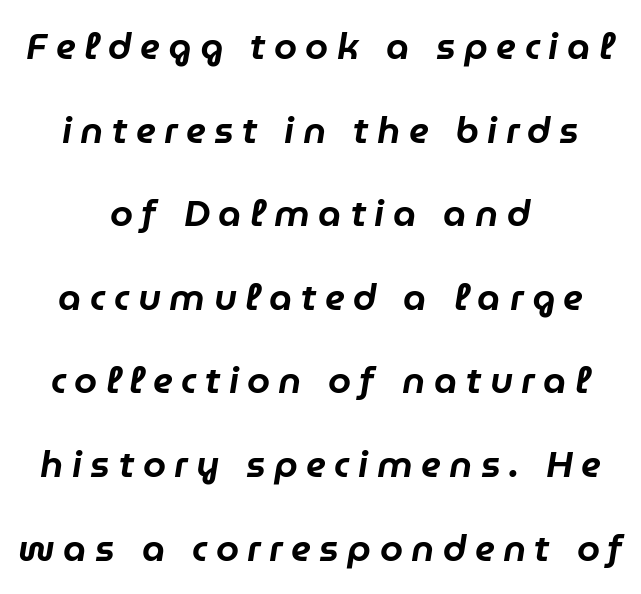
Someone cranked the tracking dial way up on this one. Designer's note — italics engaged. Rule under the text: the space is simply empty. The passage shown stacks its lines with a broad gap. The face used here is proportionally spaced, like ordinary book or web type. One-word summary of the alignment: center.
